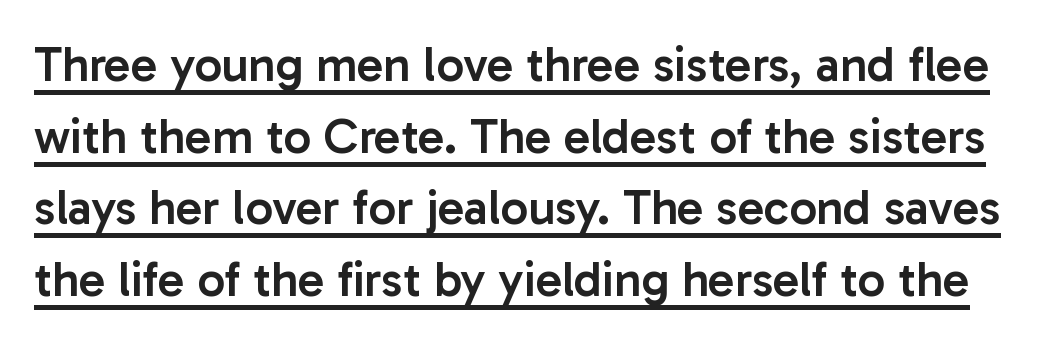
Has an underline been added? It has. You could call the tracking neutral — neither tight nor loose. This block has exactly the height ordinary leading produces. A typesetter would call this proportional, since set widths differ per character. The letters stand upright; this is a roman face. The rendering uses a semibold face; strokes are thickened but not to full bold.
